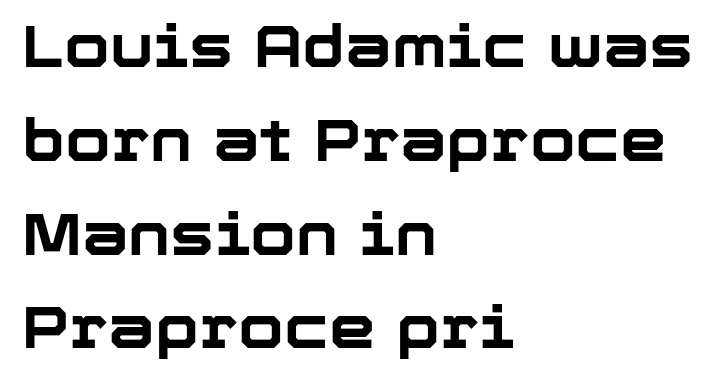
{"serif": "no", "italic": "no", "bold": "yes", "weight": "bold", "width": "normal", "stroke_contrast": "low", "x_height": "medium", "monospaced": "no", "underline": "no", "align": "left", "line_spacing": "normal", "line_spacing_ratio": 1.59, "letter_spacing": "normal", "letter_spacing_em": 0.0, "glyph_px": 59}
